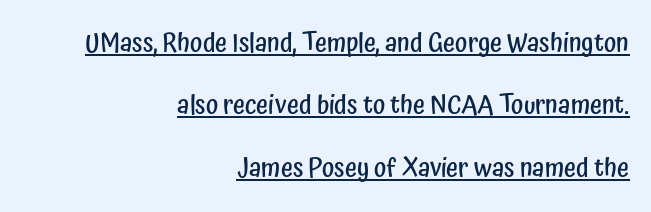
The image shows 26 px text type, upright; set right-aligned, loose line spacing (2.4x), normal letter spacing, underlined.
